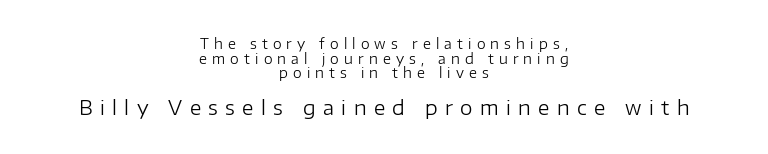
Q: Is the text bold? A: No.
Q: Is the text italic (slanted)? A: No, it is upright.
Q: Is the text underlined? A: No.
Q: How is the paragraph aligned? A: Centered.
Q: Is the spacing between letters normal or unusually wide? A: Unusually wide.
Q: Is the spacing between lines tight, normal or loose? A: Tight.
Q: Which block of text is set in a larger size, the first (top) or the second (bottom)? A: The second (bottom) one.
